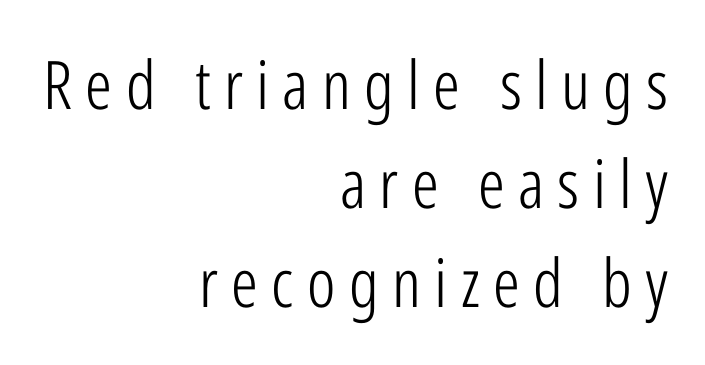
Q: Is the text bold? A: No.
Q: Is the text italic (slanted)? A: No, it is upright.
Q: Is the typeface a serif or a sans-serif typeface? A: Sans-serif.
Q: Is the text underlined? A: No.
Q: How is the paragraph aligned? A: Right-aligned.
Q: Is the spacing between letters normal or unusually wide? A: Unusually wide.
Q: Is the spacing between lines tight, normal or loose? A: Normal.
Q: Width (condensed, normal, or wide)? A: Condensed.
Q: Stroke contrast? A: Low.
Q: x-height? A: Medium.
Q: Monospaced? A: No.
